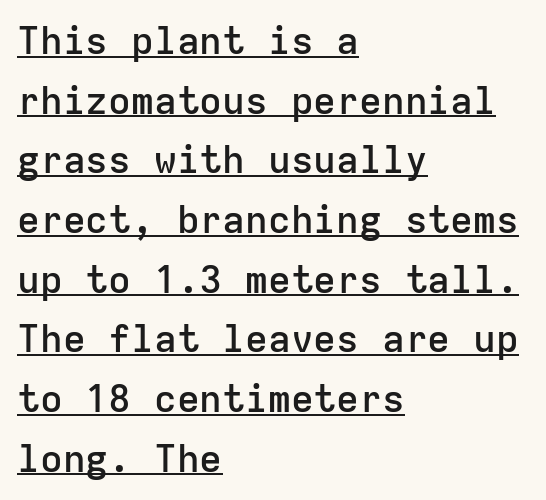
{"serif": "no", "italic": "no", "bold": "semi", "weight": "semibold", "width": "normal", "stroke_contrast": "low", "x_height": "medium", "monospaced": "yes", "underline": "yes", "align": "left", "line_spacing": "normal", "line_spacing_ratio": 1.57, "letter_spacing": "normal", "letter_spacing_em": 0.0, "glyph_px": 38}
